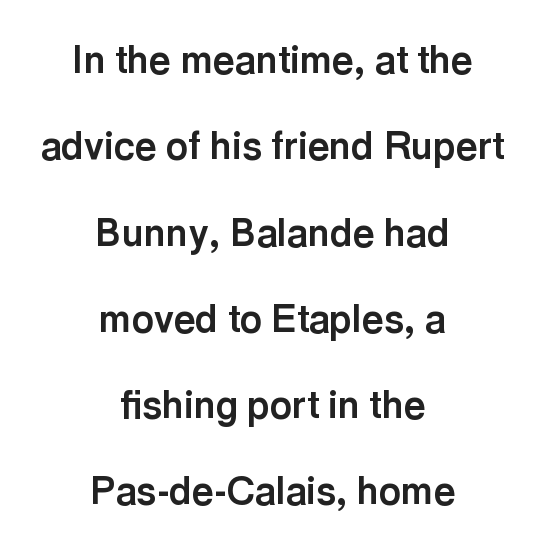
The image shows 38 px bold sans-serif type, upright; set centered, loose line spacing (2.27x), normal letter spacing, not underlined; a medium x-height.
